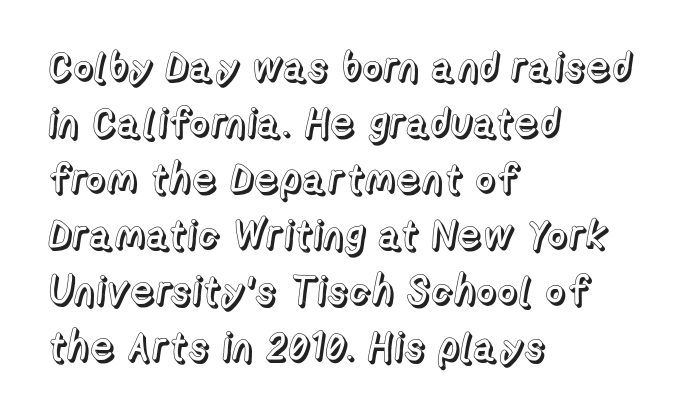
The image shows 40 px text type; set left-aligned, normal line spacing (1.4x), normal letter spacing, not underlined; a medium x-height.
